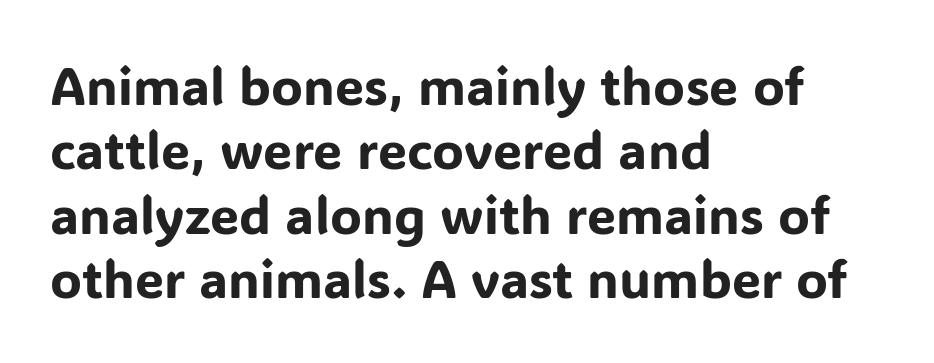
These lines are rendered in a variable-pitch font. Visually the block forms a straight wall on the left and a jagged coastline on the right. There is no visible air inserted between adjacent glyphs. This sample uses an upright cut, with every glyph sitting square on the baseline.
